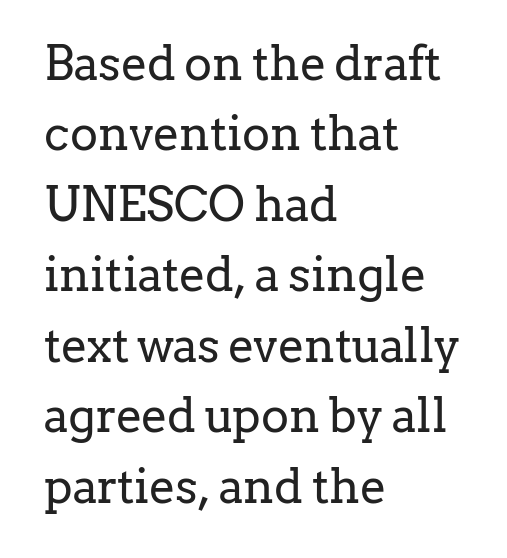
The rendering uses natural spacing where letterforms have individual widths. The passage shown has conventional tracking throughout. Rule under the text: the space is simply empty. This rendering uses left alignment, leaving the right contour irregular. No heavy texture on the line: the type isn't bold. When letters stand straight like this, we call the style roman or upright.
